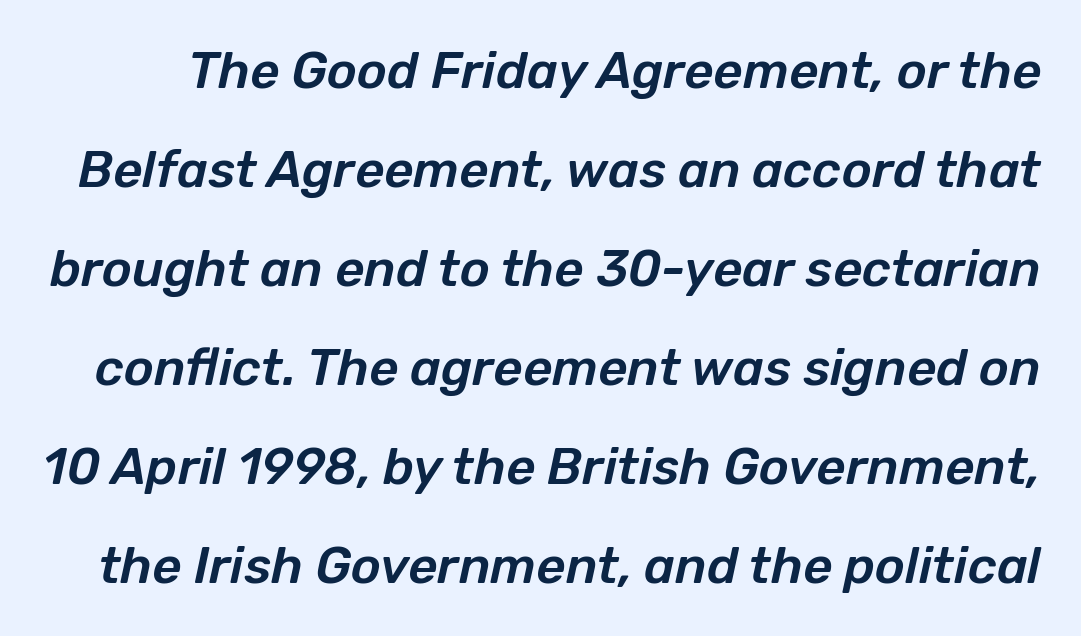
The image shows 51 px text type, italic (leaning right); set loose line spacing (1.94x), normal letter spacing, not underlined; low stroke contrast and a medium x-height.
